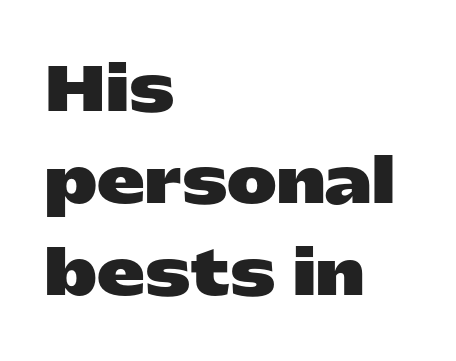
{"serif": "no", "italic": "no", "bold": "yes", "weight": "heavy", "width": "wide", "stroke_contrast": "low", "x_height": "medium", "monospaced": "no", "underline": "no", "align": "left", "line_spacing": "normal", "line_spacing_ratio": 1.53, "letter_spacing": "normal", "letter_spacing_em": 0.0, "glyph_px": 60}
